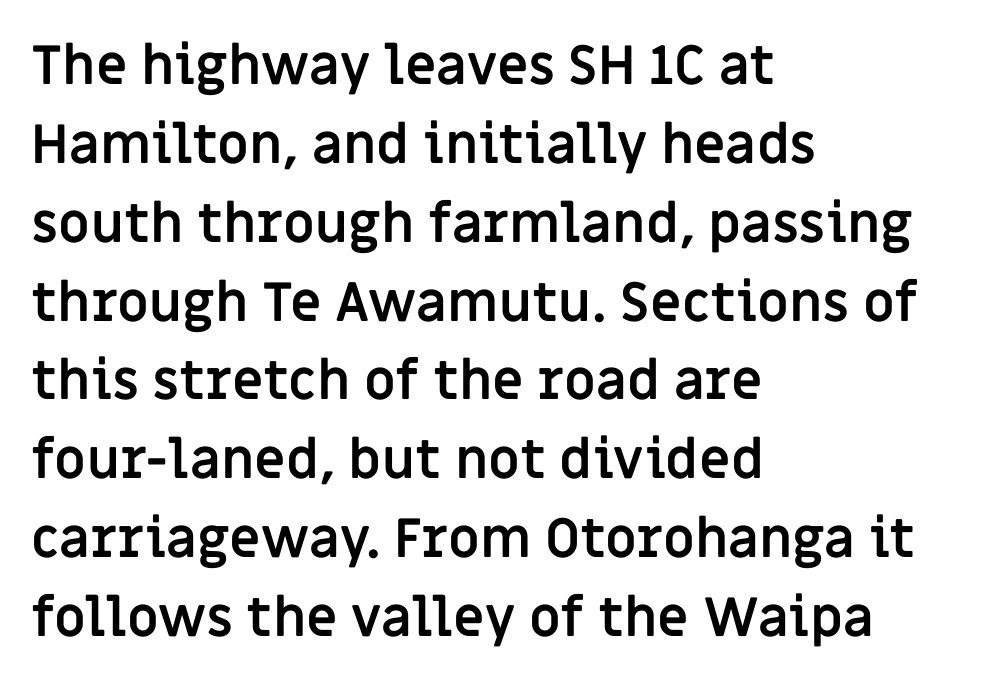
{"serif": "no", "italic": "no", "bold": "yes", "weight": "semibold", "width": "normal", "stroke_contrast": "low", "x_height": "large", "monospaced": "no", "underline": "no", "align": "left", "line_spacing": "normal", "line_spacing_ratio": 1.46, "letter_spacing": "normal", "letter_spacing_em": 0.0, "glyph_px": 54}
